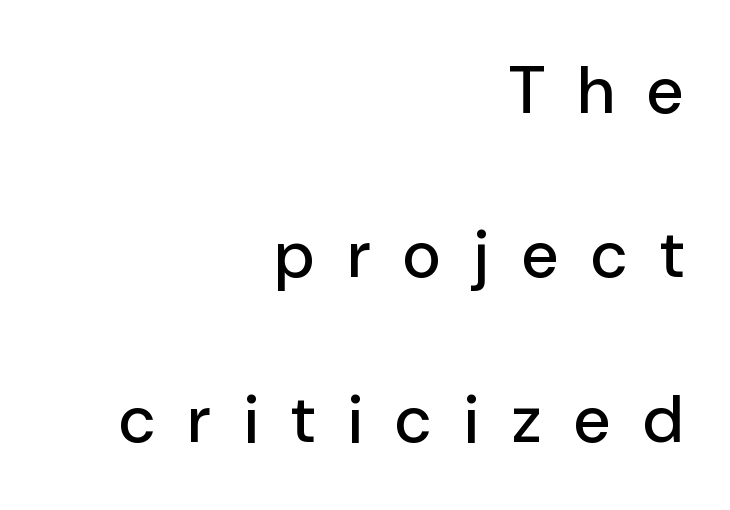
{"serif": "no", "italic": "no", "width": "normal", "stroke_contrast": "low", "x_height": "medium", "monospaced": "no", "underline": "no", "align": "right", "line_spacing": "loose", "line_spacing_ratio": 2.49, "letter_spacing": "wide", "letter_spacing_em": 0.5, "glyph_px": 66}
